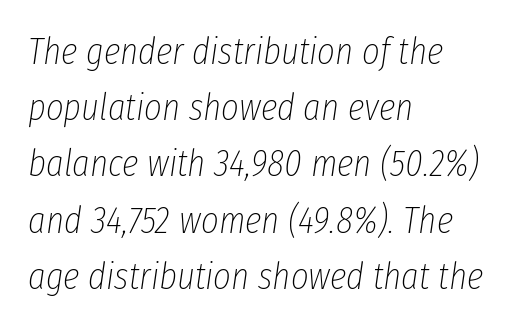
Q: Is the text bold? A: No.
Q: Is the text italic (slanted)? A: Yes, it leans right by about 8 degrees.
Q: Is the text underlined? A: No.
Q: How is the paragraph aligned? A: Left-aligned.
Q: Is the spacing between letters normal or unusually wide? A: Normal.
Q: Is the spacing between lines tight, normal or loose? A: Normal.
Q: Width (condensed, normal, or wide)? A: Condensed.
Q: Stroke contrast? A: Low.
Q: x-height? A: Medium.
Q: Monospaced? A: No.
